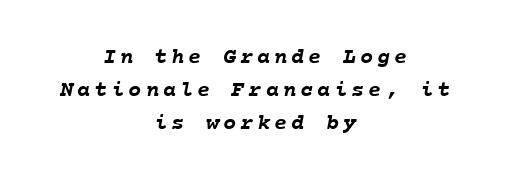
The image shows 22 px bold type; set centered, normal line spacing (1.51x), not underlined.
